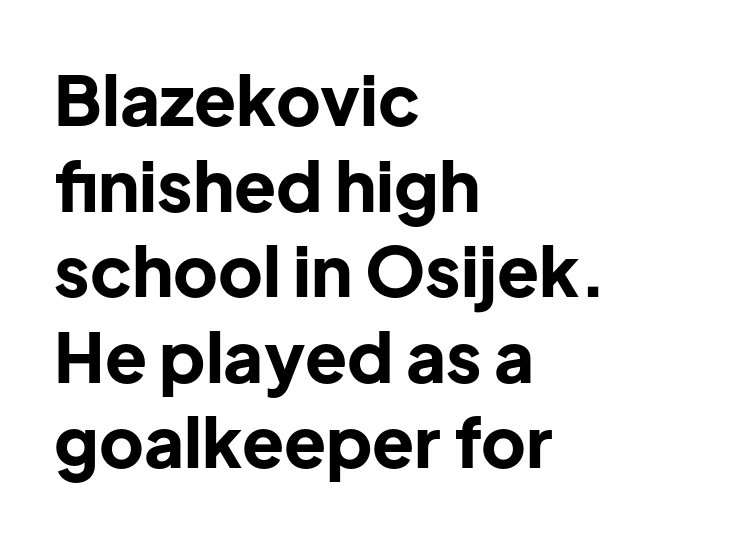
{"serif": "no", "italic": "no", "bold": "yes", "weight": "bold", "width": "normal", "stroke_contrast": "low", "x_height": "medium", "monospaced": "no", "underline": "no", "align": "left", "line_spacing_ratio": 1.24, "letter_spacing": "normal", "letter_spacing_em": 0.0, "glyph_px": 69}
